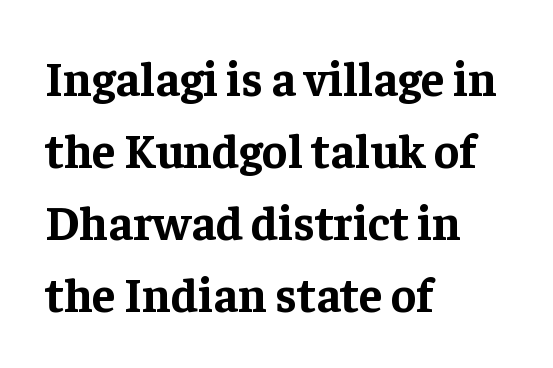
{"serif": "yes", "italic": "no", "bold": "yes", "weight": "bold", "width": "normal", "stroke_contrast": "low", "x_height": "medium", "monospaced": "no", "underline": "no", "align": "left", "line_spacing": "normal", "line_spacing_ratio": 1.5, "letter_spacing": "normal", "letter_spacing_em": 0.0, "glyph_px": 48}
